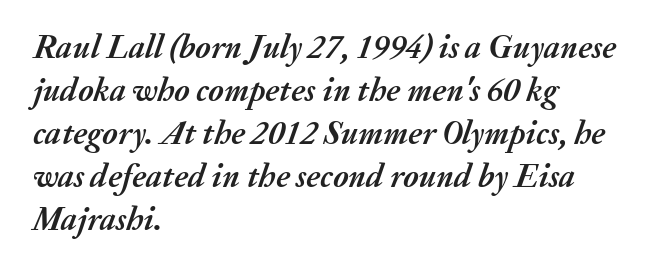
Underlining? Definitely not there. The lines sit at an ordinary, default distance from one another. The glyphs have the mass of a bold cut. Layout note: lines flush left. This rendering leaves character spacing at its baseline value. Varying glyph widths throughout — classic text-font behaviour.
